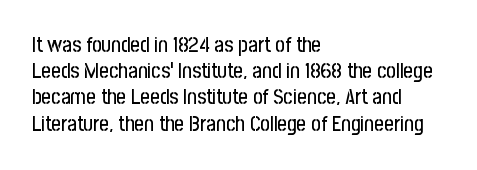
The image shows 21 px text type, upright; set left-aligned, normal line spacing (1.25x), normal letter spacing, not underlined.
